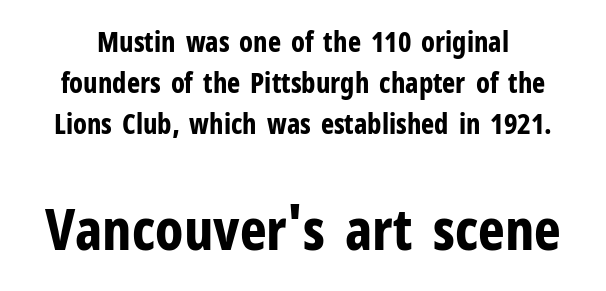
The image shows 57 px bold, condensed sans-serif type, upright; set normal line spacing (1.47x), normal letter spacing, not underlined; the second (bottom) block is 2.04x larger; low stroke contrast and a medium x-height.
